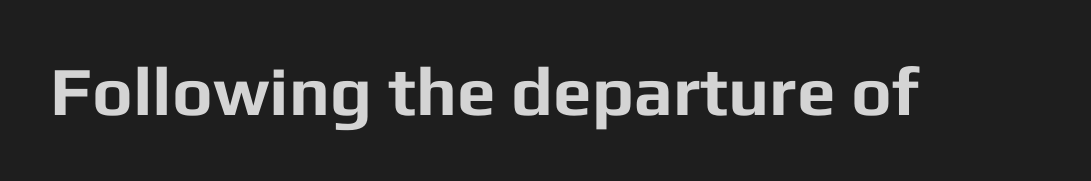
The type sits square on the baseline with zero lean. The sample has been set heavy, in full bold. These lines are rendered in a variable-pitch font. Font category for this specimen: sans-serif. Clear beneath every line of the passage. The letterforms sit shoulder to shoulder at normal distance.
